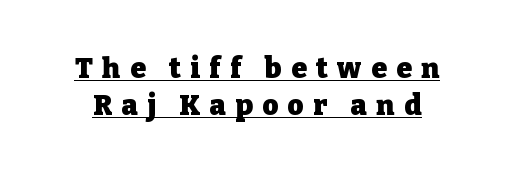
Posture: upright roman. The specimen includes a rule beneath the text block's lines. The face used here is seriffed, in the tradition of book romans. Tracking here is generous; glyphs stand well apart from one another. Whoever set this chose a conventional vertical rhythm. The face used here is proportionally spaced, like ordinary book or web type.
